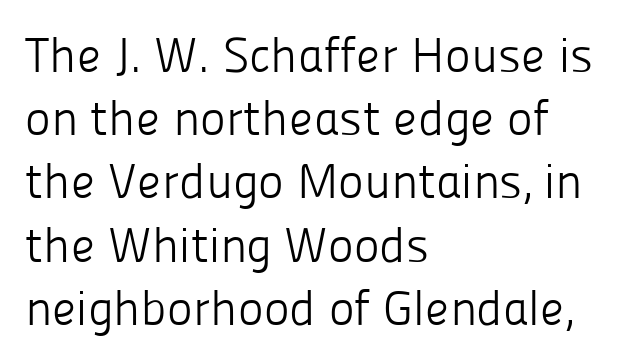
{"serif": "no", "italic": "no", "bold": "no", "weight": "light", "width": "normal", "stroke_contrast": "low", "x_height": "medium", "monospaced": "no", "underline": "no", "align": "left", "line_spacing": "normal", "line_spacing_ratio": 1.29, "letter_spacing": "normal", "letter_spacing_em": 0.0, "glyph_px": 49}
